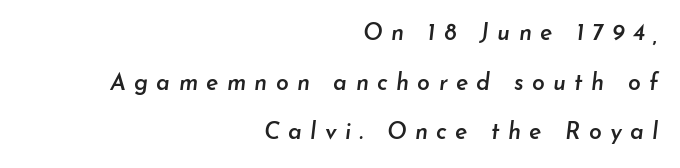
{"italic": "yes", "lean": "right", "slant_degrees": 7, "bold": "semi", "underline": "no", "align": "right", "line_spacing": "loose", "line_spacing_ratio": 2.16, "letter_spacing": "wide", "letter_spacing_em": 0.36, "glyph_px": 23}
